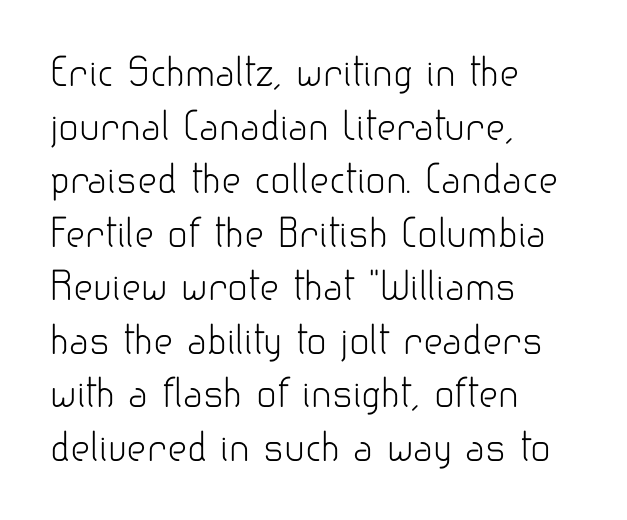
The face used here is rendered with its standard letterfit. The lettering holds an erect, upright posture throughout. This rendering uses left alignment, leaving the right contour irregular. The characters display no serif detailing; their extremities are plain.
